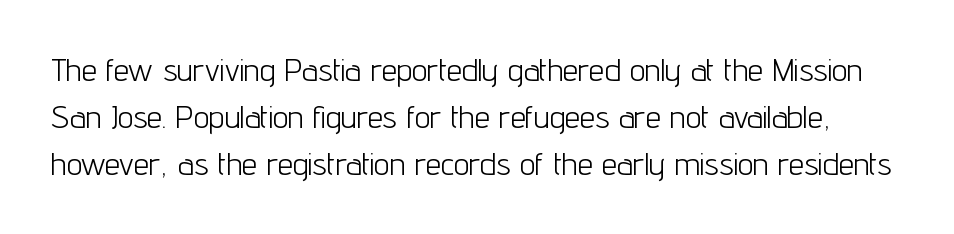
Tall strokes in this sample are plumb rather than angled. The lines sit at an ordinary, default distance from one another. The strokes carry an ordinary text weight at most. Is this a fixed-width face? No — the glyphs have proportional, varying widths.
